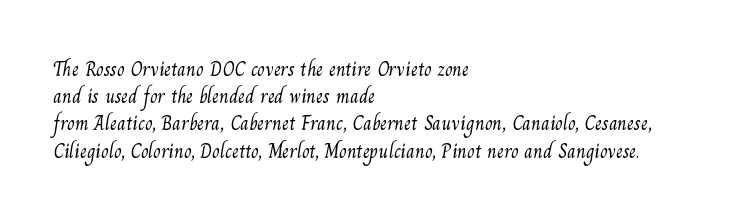
Glyph-to-glyph distance matches everyday printed text. The gap between lines stays unmarked. Vertical stems look standard width or narrower in stroke. The passage shown stacks its lines at a standard gap. The compositor pushed each line to the left boundary.
